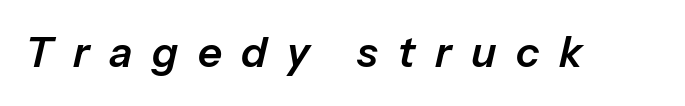
{"italic": "yes", "lean": "right", "slant_degrees": 13, "width": "normal", "stroke_contrast": "low", "x_height": "medium", "monospaced": "no", "underline": "no", "letter_spacing": "wide", "letter_spacing_em": 0.47, "glyph_px": 42}
